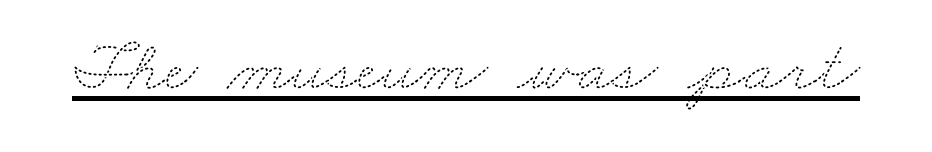
{"bold": "no", "weight": "thin", "width": "wide", "stroke_contrast": "medium", "x_height": "small", "monospaced": "no", "underline": "yes", "letter_spacing": "normal", "letter_spacing_em": 0.0, "glyph_px": 73}
